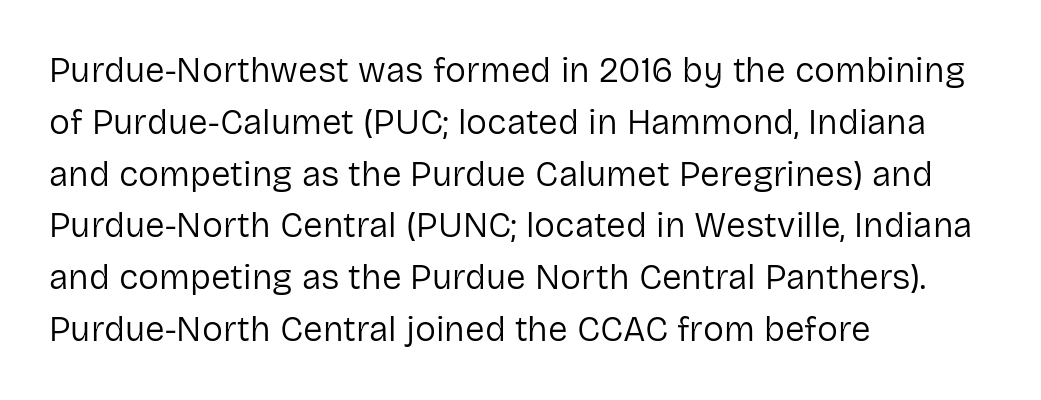
Type without underlining. Think of a printed novel: that variable character pitch is what you see here. Nope, not italic — everything's standing straight. The rendering anchors every line to the left-hand side. The font family rendered here belongs to the sans-serif group. The passage shown stacks its lines at a standard gap.
